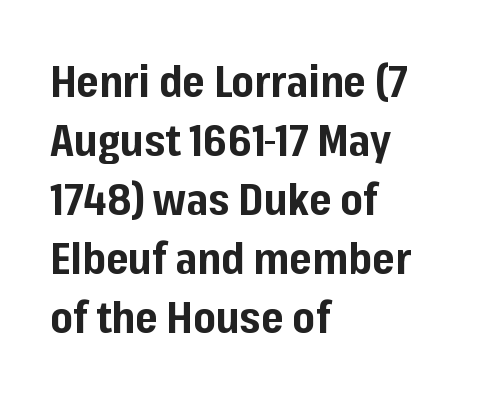
Q: Is the text bold? A: Yes.
Q: Is the text italic (slanted)? A: No, it is upright.
Q: Is the typeface a serif or a sans-serif typeface? A: Sans-serif.
Q: Is the text underlined? A: No.
Q: How is the paragraph aligned? A: Left-aligned.
Q: Is the spacing between letters normal or unusually wide? A: Normal.
Q: Is the spacing between lines tight, normal or loose? A: Normal.
Q: Width (condensed, normal, or wide)? A: Normal.
Q: Stroke contrast? A: Low.
Q: x-height? A: Medium.
Q: Monospaced? A: No.
